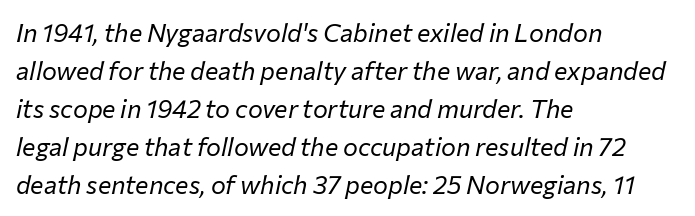
The image shows 25 px text type, italic (leaning right); set left-aligned, normal line spacing (1.52x), normal letter spacing, not underlined.
